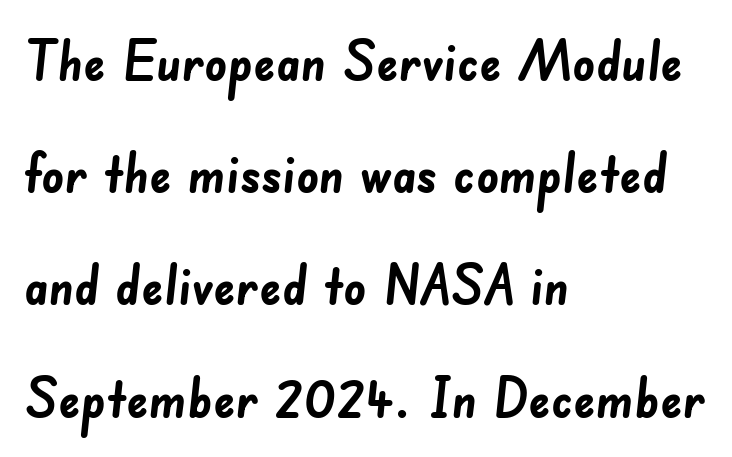
Q: Is the text bold? A: Yes.
Q: Is the typeface a serif or a sans-serif typeface? A: Sans-serif.
Q: Is the text underlined? A: No.
Q: How is the paragraph aligned? A: Left-aligned.
Q: Is the spacing between letters normal or unusually wide? A: Normal.
Q: Is the spacing between lines tight, normal or loose? A: Loose.
Q: Width (condensed, normal, or wide)? A: Normal.
Q: Stroke contrast? A: Low.
Q: x-height? A: Small.
Q: Monospaced? A: No.
